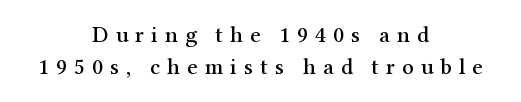
{"italic": "no", "underline": "no", "align": "center", "line_spacing": "normal", "line_spacing_ratio": 1.41, "letter_spacing": "wide", "letter_spacing_em": 0.3, "glyph_px": 23}
